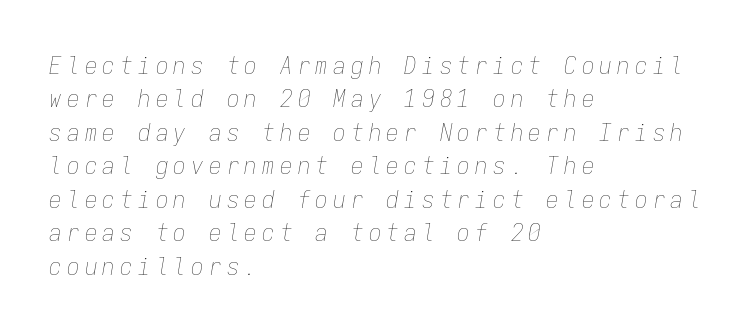
The image shows 25 px text type, italic (leaning right); set left-aligned, normal line spacing (1.34x), unusually wide letter spacing (+0.21 em), not underlined.
